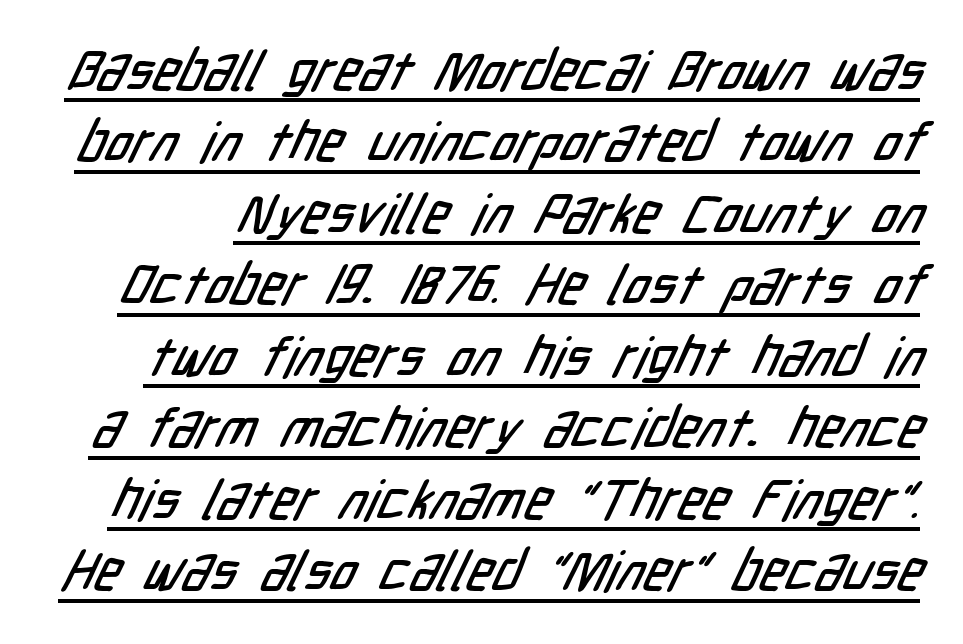
The image shows 55 px condensed sans-serif type; set normal line spacing (1.3x), normal letter spacing, underlined; low stroke contrast and a medium x-height.
